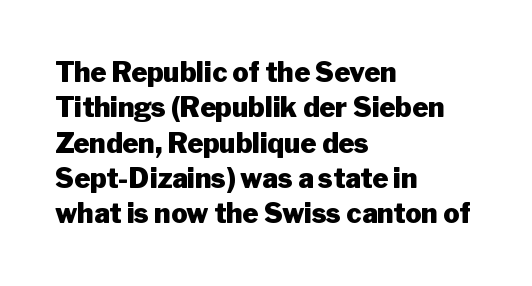
The image shows 27 px bold type, upright; set left-aligned, normal line spacing (1.31x), normal letter spacing, not underlined.
